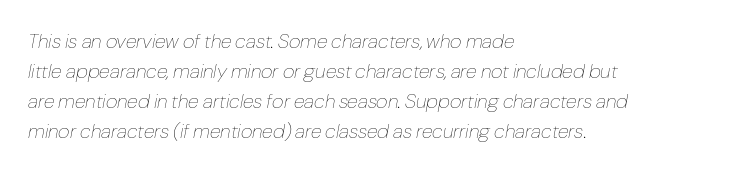
The image shows 20 px text type, italic (leaning right); set left-aligned, normal line spacing (1.5x), normal letter spacing, not underlined.
